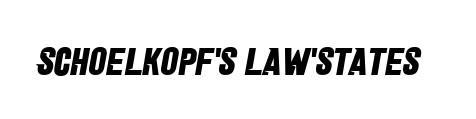
Q: Is the text bold? A: Yes.
Q: Is the typeface a serif or a sans-serif typeface? A: Sans-serif.
Q: Is the text underlined? A: No.
Q: Is the spacing between letters normal or unusually wide? A: Normal.
Q: Width (condensed, normal, or wide)? A: Condensed.
Q: Stroke contrast? A: Low.
Q: x-height? A: Large.
Q: Monospaced? A: No.
